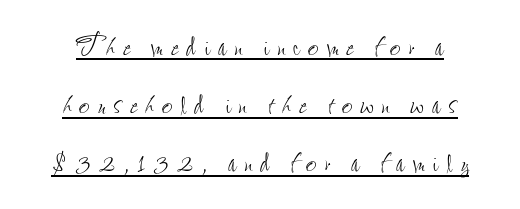
Q: Is the text bold? A: No.
Q: Is the text italic (slanted)? A: Yes.
Q: Is the text underlined? A: Yes.
Q: How is the paragraph aligned? A: Centered.
Q: Is the spacing between letters normal or unusually wide? A: Unusually wide.
Q: Is the spacing between lines tight, normal or loose? A: Normal.
Q: Width (condensed, normal, or wide)? A: Condensed.
Q: Stroke contrast? A: Low.
Q: x-height? A: Small.
Q: Monospaced? A: No.
